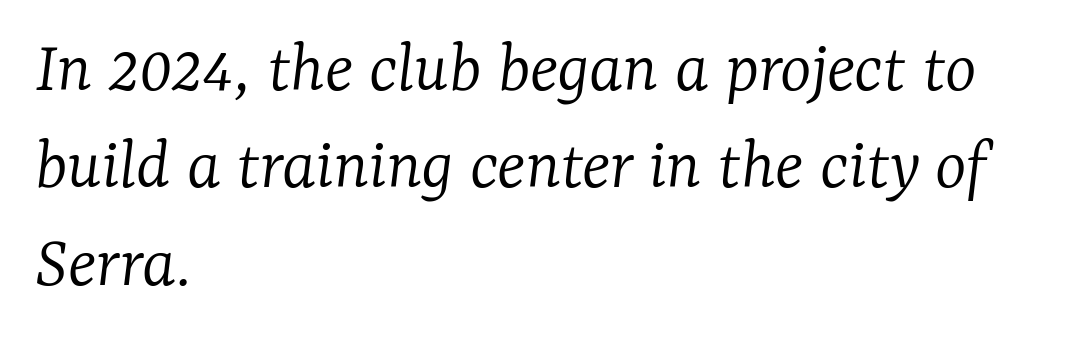
The image shows 75 px light serif type, italic (leaning right); set left-aligned, normal line spacing (1.3x), normal letter spacing, not underlined; low stroke contrast and a medium x-height.
